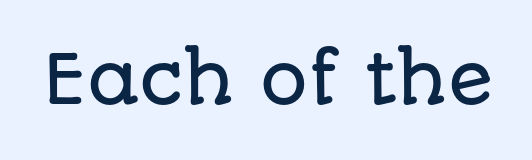
Q: Is the text italic (slanted)? A: No, it is upright.
Q: Is the typeface a serif or a sans-serif typeface? A: Sans-serif.
Q: Is the text underlined? A: No.
Q: Is the spacing between letters normal or unusually wide? A: Normal.
Q: Width (condensed, normal, or wide)? A: Normal.
Q: Stroke contrast? A: Low.
Q: x-height? A: Large.
Q: Monospaced? A: No.
